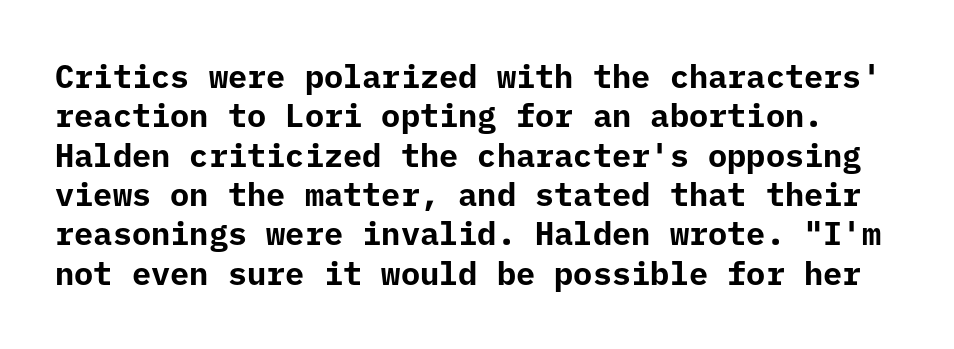
{"serif": "no", "italic": "no", "bold": "yes", "weight": "bold", "width": "normal", "stroke_contrast": "low", "x_height": "medium", "monospaced": "yes", "underline": "no", "line_spacing_ratio": 1.23, "letter_spacing": "normal", "letter_spacing_em": 0.0, "glyph_px": 32}
